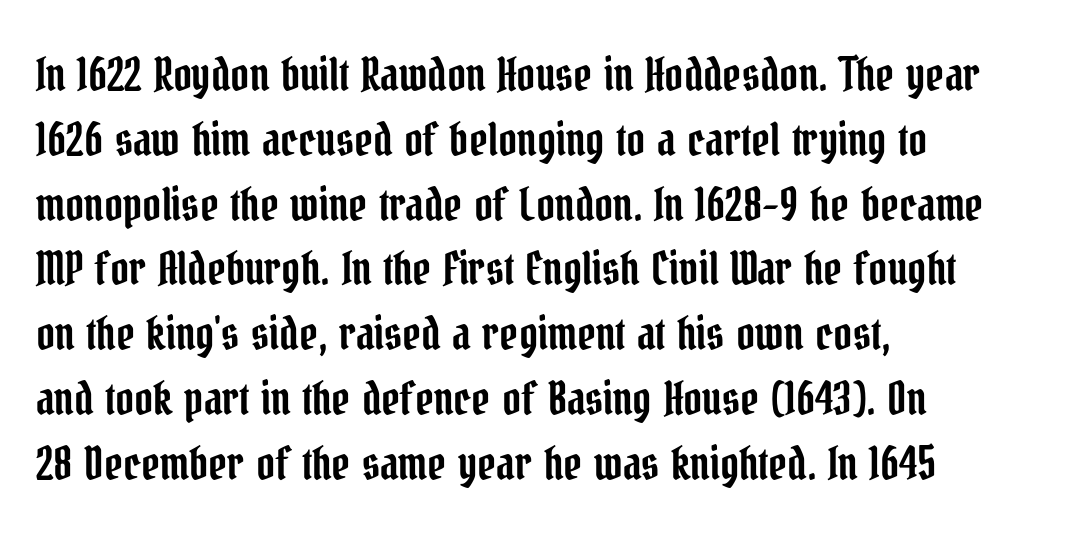
Q: Is the text italic (slanted)? A: No, it is upright.
Q: Is the typeface a serif or a sans-serif typeface? A: Serif.
Q: Is the text underlined? A: No.
Q: How is the paragraph aligned? A: Left-aligned.
Q: Is the spacing between letters normal or unusually wide? A: Normal.
Q: Is the spacing between lines tight, normal or loose? A: Normal.
Q: Width (condensed, normal, or wide)? A: Condensed.
Q: Stroke contrast? A: Low.
Q: x-height? A: Medium.
Q: Monospaced? A: No.
